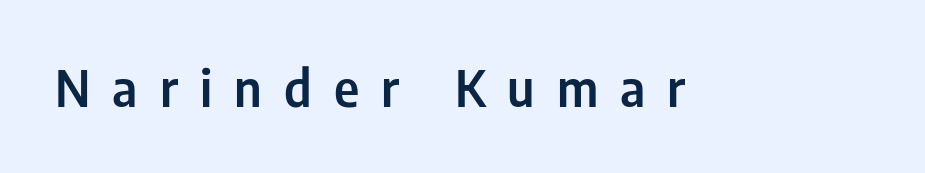
Characters remain perfectly vertical along every line. Each letter keeps its own natural width here, so spacing adapts to shape. This rendering features lettering with no underline. Stroke terminals: plain, sans-serif. The letters are spread apart with noticeably loose tracking.
